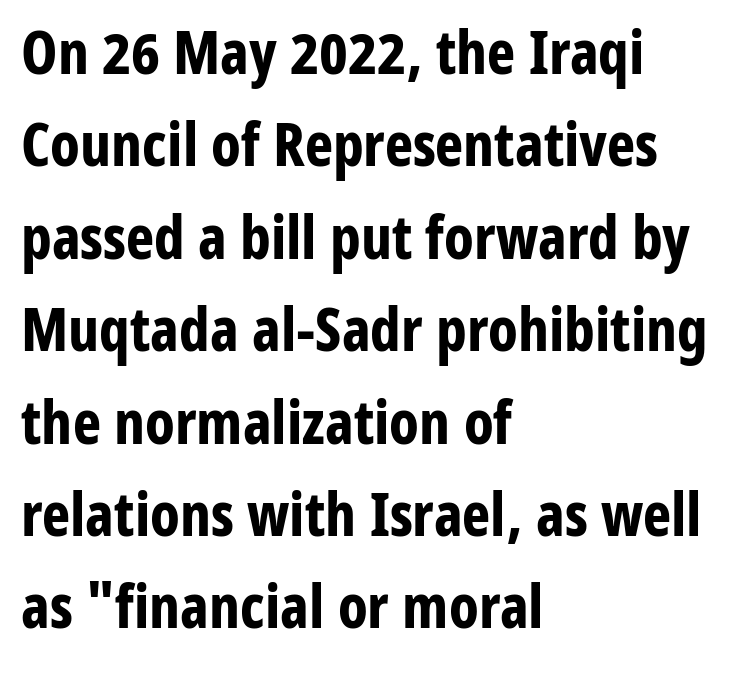
{"serif": "no", "italic": "no", "bold": "yes", "weight": "bold", "width": "condensed", "stroke_contrast": "low", "x_height": "medium", "monospaced": "no", "underline": "no", "align": "left", "line_spacing": "normal", "line_spacing_ratio": 1.54, "letter_spacing": "normal", "letter_spacing_em": 0.0, "glyph_px": 60}
